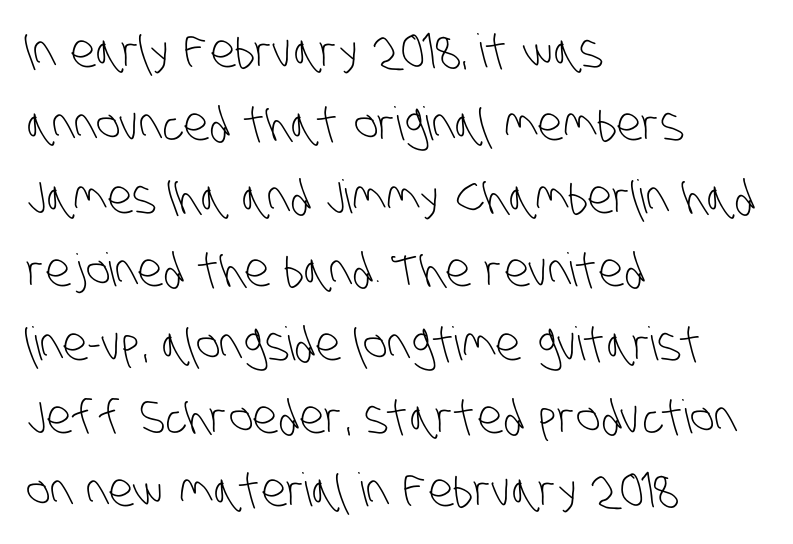
{"serif": "no", "bold": "no", "weight": "light", "width": "condensed", "stroke_contrast": "low", "x_height": "large", "monospaced": "no", "underline": "no", "align": "left", "line_spacing": "normal", "line_spacing_ratio": 1.59, "letter_spacing": "normal", "letter_spacing_em": 0.0, "glyph_px": 46}
